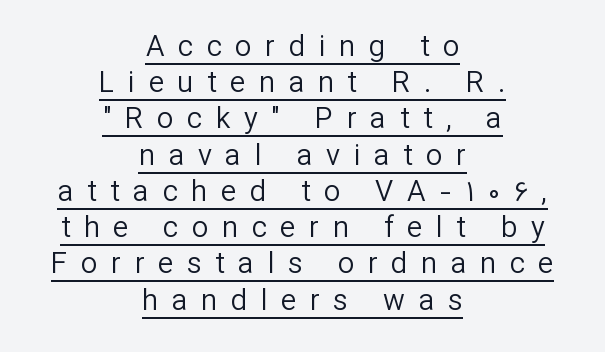
Q: Is the text bold? A: No.
Q: Is the text italic (slanted)? A: No, it is upright.
Q: Is the typeface a serif or a sans-serif typeface? A: Sans-serif.
Q: Is the text underlined? A: Yes.
Q: How is the paragraph aligned? A: Centered.
Q: Is the spacing between letters normal or unusually wide? A: Unusually wide.
Q: Is the spacing between lines tight, normal or loose? A: Normal.
Q: Width (condensed, normal, or wide)? A: Normal.
Q: Stroke contrast? A: Low.
Q: x-height? A: Medium.
Q: Monospaced? A: No.
